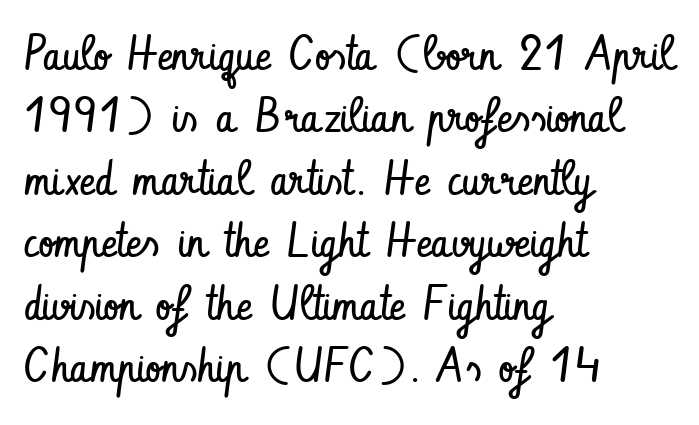
Q: Is the text bold? A: No.
Q: Is the text italic (slanted)? A: No, it is upright.
Q: Is the typeface a serif or a sans-serif typeface? A: Sans-serif.
Q: Is the text underlined? A: No.
Q: How is the paragraph aligned? A: Left-aligned.
Q: Is the spacing between letters normal or unusually wide? A: Normal.
Q: Is the spacing between lines tight, normal or loose? A: Normal.
Q: Width (condensed, normal, or wide)? A: Condensed.
Q: Stroke contrast? A: Low.
Q: x-height? A: Small.
Q: Monospaced? A: No.
